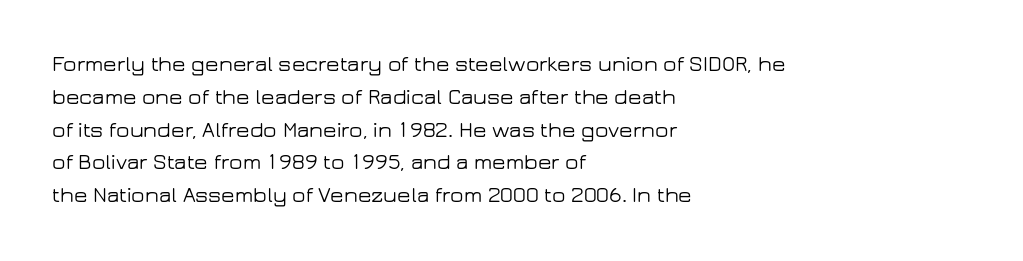
Q: Is the text italic (slanted)? A: No, it is upright.
Q: Is the text underlined? A: No.
Q: How is the paragraph aligned? A: Left-aligned.
Q: Is the spacing between letters normal or unusually wide? A: Normal.
Q: Is the spacing between lines tight, normal or loose? A: Normal.
